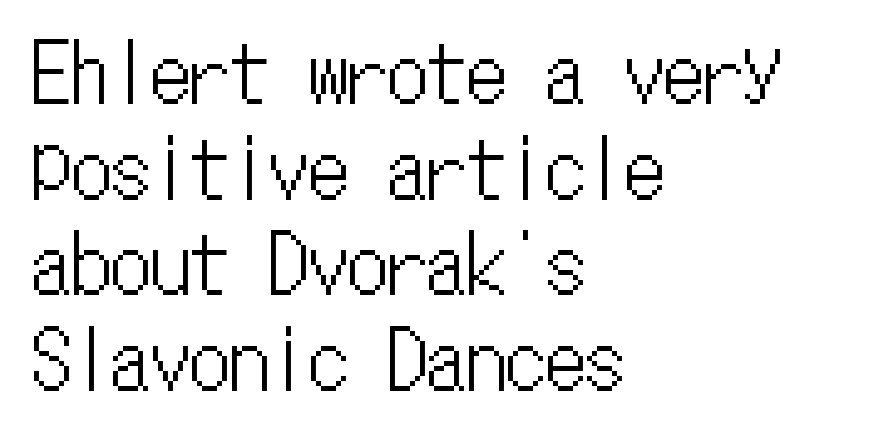
The image shows 79 px condensed type, upright, monospaced; set left-aligned, line spacing 1.21x, normal letter spacing, not underlined; low stroke contrast and a medium x-height.
